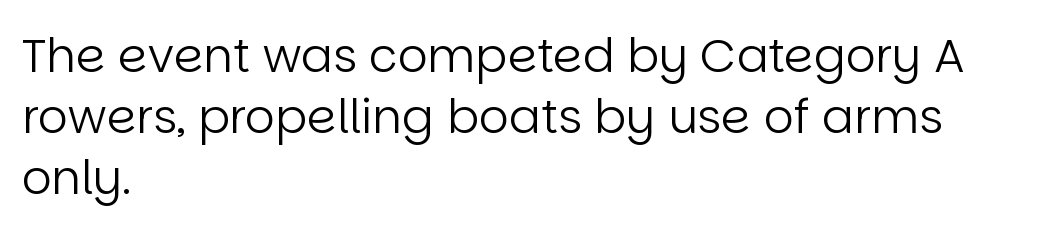
Q: Is the text bold? A: No.
Q: Is the text italic (slanted)? A: No, it is upright.
Q: Is the typeface a serif or a sans-serif typeface? A: Sans-serif.
Q: Is the text underlined? A: No.
Q: How is the paragraph aligned? A: Left-aligned.
Q: Is the spacing between letters normal or unusually wide? A: Normal.
Q: Is the spacing between lines tight, normal or loose? A: Normal.
Q: Width (condensed, normal, or wide)? A: Normal.
Q: Stroke contrast? A: Low.
Q: x-height? A: Large.
Q: Monospaced? A: No.
